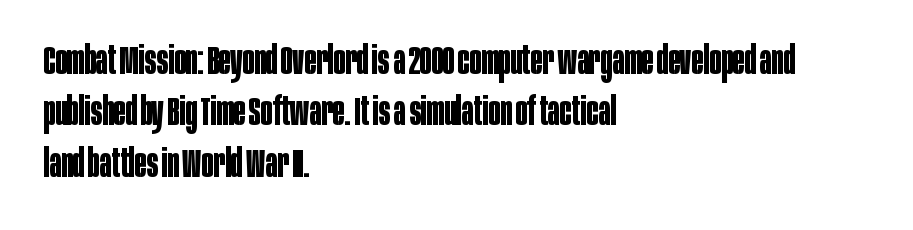
The image shows 39 px bold, condensed sans-serif type, upright; set left-aligned, normal line spacing (1.32x), normal letter spacing, not underlined; low stroke contrast and a large x-height.
